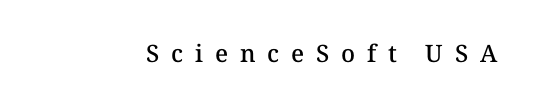
Typesetter's note: demi weight, one step under bold. The string is rendered with underlining switched off. Quick note: not italic, upright. Spacing between characters has been opened up far beyond the box default.
